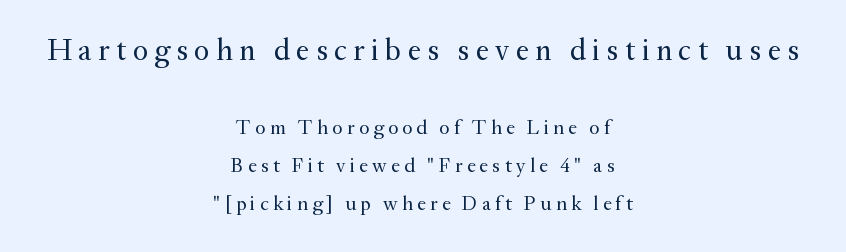
The image shows 30 px regular-weight serif type, upright; set centered, loose line spacing (1.9x), unusually wide letter spacing (+0.21 em), not underlined; the first (top) block is 1.5x larger; medium stroke contrast and a small x-height.
